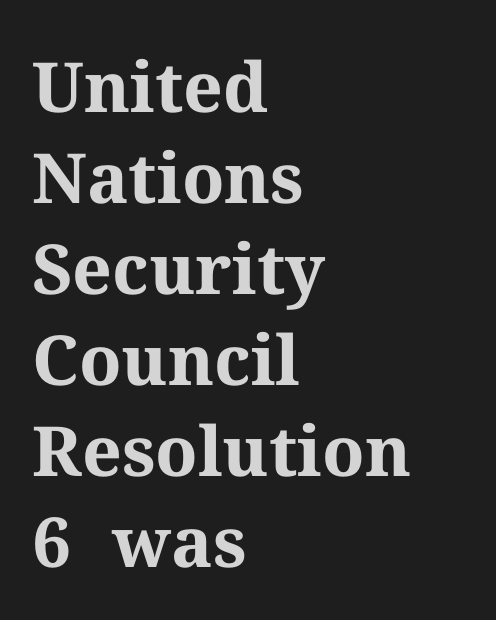
Q: Is the text bold? A: Yes.
Q: Is the text italic (slanted)? A: No, it is upright.
Q: Is the typeface a serif or a sans-serif typeface? A: Serif.
Q: Is the text underlined? A: No.
Q: How is the paragraph aligned? A: Left-aligned.
Q: Is the spacing between letters normal or unusually wide? A: Normal.
Q: Is the spacing between lines tight, normal or loose? A: Normal.
Q: Width (condensed, normal, or wide)? A: Normal.
Q: Stroke contrast? A: Medium.
Q: x-height? A: Medium.
Q: Monospaced? A: No.
